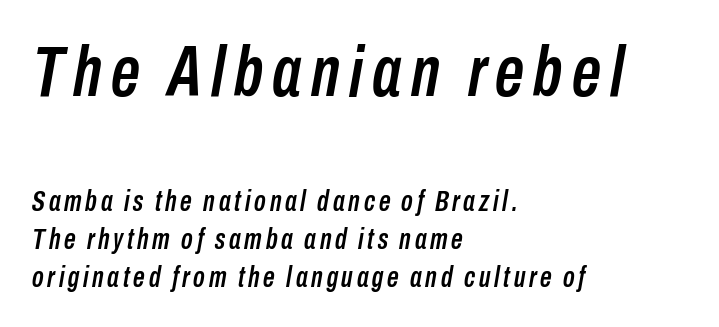
{"italic": "yes", "lean": "right", "slant_degrees": 10, "width": "condensed", "stroke_contrast": "low", "x_height": "medium", "monospaced": "no", "underline": "no", "align": "left", "line_spacing": "normal", "line_spacing_ratio": 1.32, "larger_block": "first", "size_ratio": 2.48, "glyph_px": 72}
